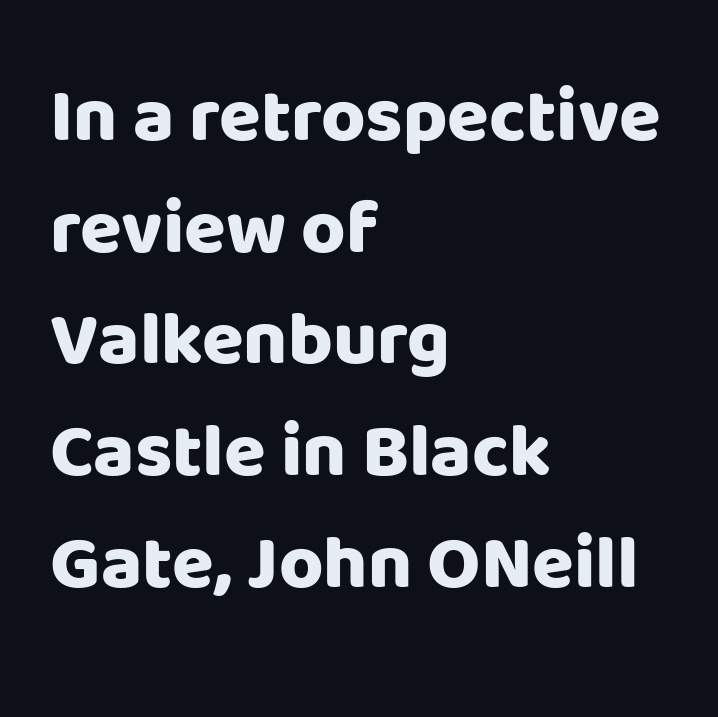
{"serif": "no", "italic": "no", "bold": "yes", "weight": "heavy", "width": "normal", "stroke_contrast": "low", "x_height": "large", "monospaced": "no", "underline": "no", "align": "left", "line_spacing": "normal", "line_spacing_ratio": 1.47, "letter_spacing": "normal", "letter_spacing_em": 0.0, "glyph_px": 76}
